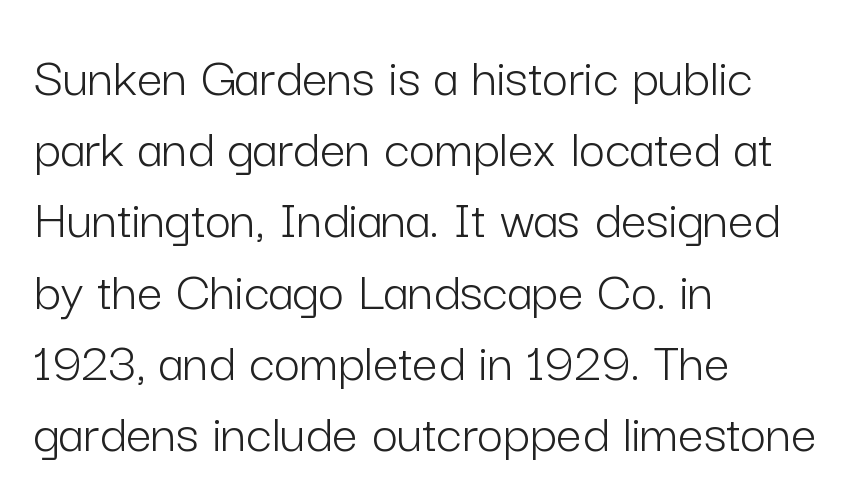
The image shows 57 px light sans-serif type, upright; set left-aligned, normal line spacing (1.25x), normal letter spacing, not underlined; low stroke contrast and a medium x-height.
